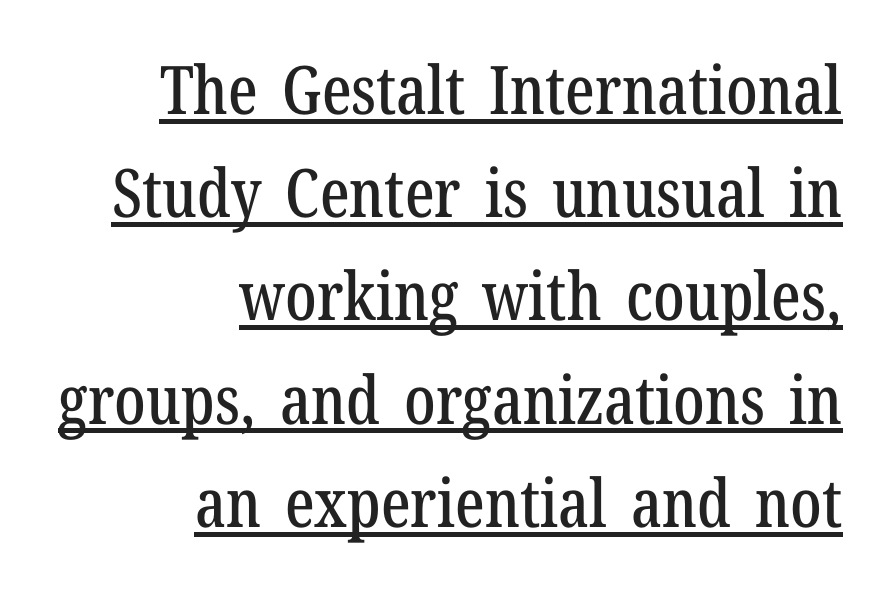
Q: Is the text italic (slanted)? A: No, it is upright.
Q: Is the typeface a serif or a sans-serif typeface? A: Serif.
Q: Is the text underlined? A: Yes.
Q: How is the paragraph aligned? A: Right-aligned.
Q: Is the spacing between letters normal or unusually wide? A: Normal.
Q: Is the spacing between lines tight, normal or loose? A: Normal.
Q: Width (condensed, normal, or wide)? A: Condensed.
Q: Stroke contrast? A: Low.
Q: x-height? A: Medium.
Q: Monospaced? A: No.
